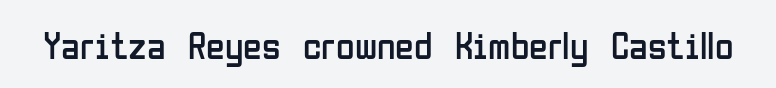
The image shows 38 px regular-weight, condensed sans-serif type, upright; set normal letter spacing, not underlined; low stroke contrast and a medium x-height.
